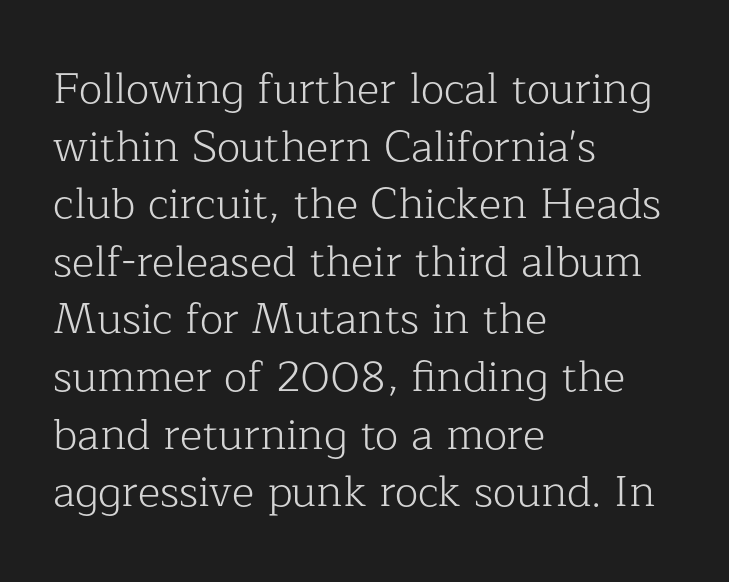
Q: Is the text bold? A: No.
Q: Is the text italic (slanted)? A: No, it is upright.
Q: Is the typeface a serif or a sans-serif typeface? A: Serif.
Q: Is the text underlined? A: No.
Q: How is the paragraph aligned? A: Left-aligned.
Q: Is the spacing between letters normal or unusually wide? A: Normal.
Q: Is the spacing between lines tight, normal or loose? A: Normal.
Q: Width (condensed, normal, or wide)? A: Normal.
Q: Stroke contrast? A: Low.
Q: x-height? A: Medium.
Q: Monospaced? A: No.
